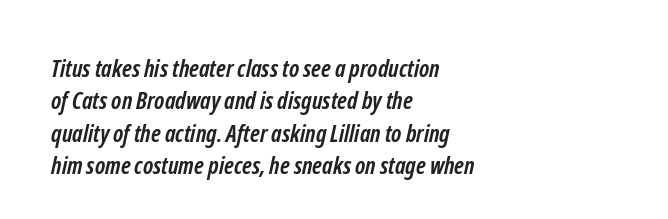
The image shows 24 px bold type; set left-aligned, normal line spacing (1.35x), normal letter spacing, not underlined.
